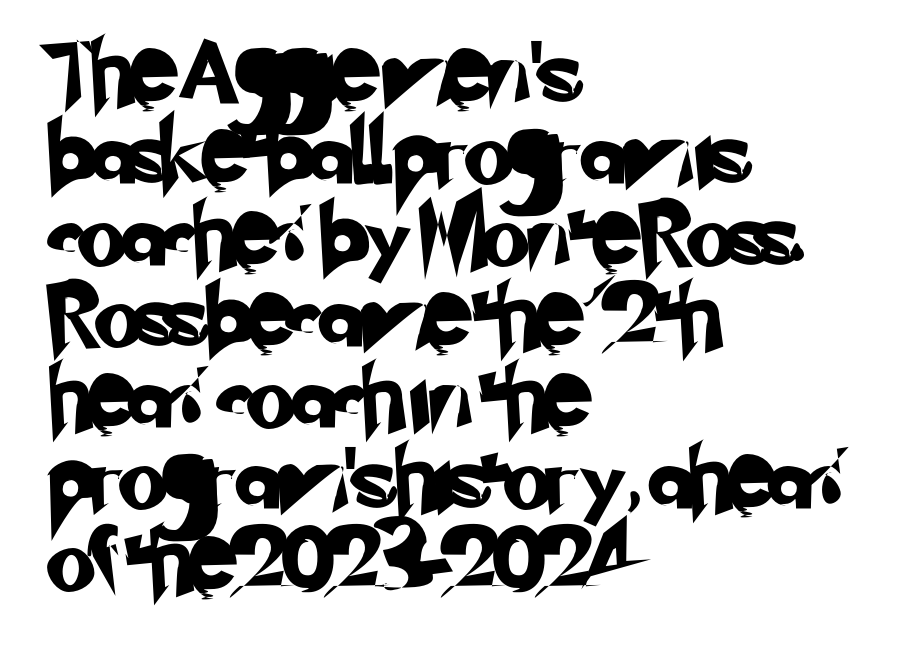
{"serif": "no", "width": "normal", "stroke_contrast": "low", "x_height": "small", "monospaced": "no", "underline": "no", "align": "left", "line_spacing": "normal", "line_spacing_ratio": 1.29, "letter_spacing": "normal", "letter_spacing_em": 0.0, "glyph_px": 63}
